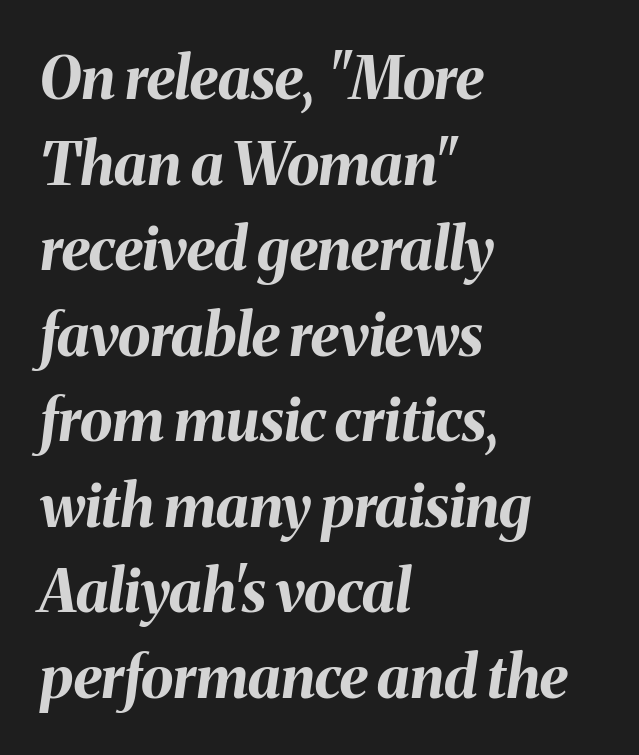
Q: Is the text bold? A: Yes.
Q: Is the text italic (slanted)? A: Yes, it leans right by about 8 degrees.
Q: Is the text underlined? A: No.
Q: How is the paragraph aligned? A: Left-aligned.
Q: Is the spacing between letters normal or unusually wide? A: Normal.
Q: Is the spacing between lines tight, normal or loose? A: Normal.
Q: Width (condensed, normal, or wide)? A: Normal.
Q: Stroke contrast? A: Medium.
Q: x-height? A: Medium.
Q: Monospaced? A: No.
